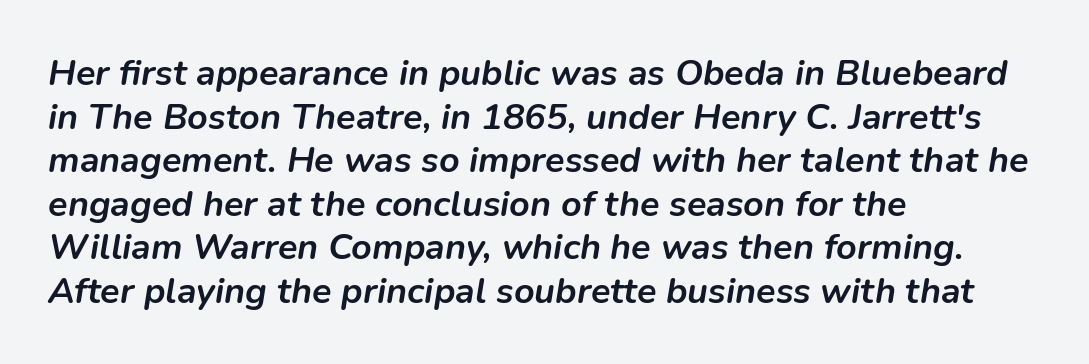
In terms of weight, the rendering is a true, heavy bold. The specimen omits any rule beneath the text block's lines. The whole block is typeset with a tilt. Note the varied advance widths — an 'i' is clearly narrower than an 'm'. Is the letter spacing exaggerated? No — it looks like the ordinary default. Reading down the block, your eye returns to a fixed left position each line.
